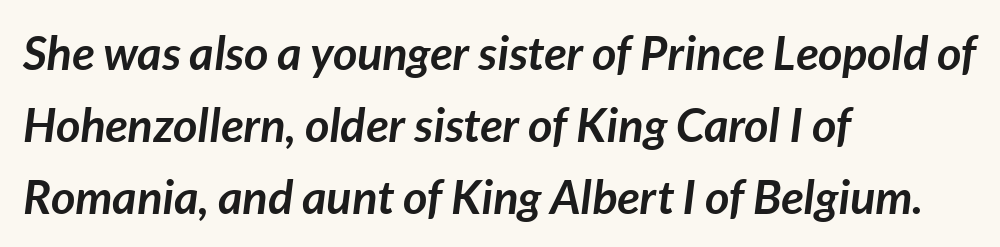
Q: Is the text bold? A: Yes.
Q: Is the text italic (slanted)? A: Yes, it leans right by about 7 degrees.
Q: Is the text underlined? A: No.
Q: How is the paragraph aligned? A: Left-aligned.
Q: Is the spacing between letters normal or unusually wide? A: Normal.
Q: Is the spacing between lines tight, normal or loose? A: Normal.
Q: Width (condensed, normal, or wide)? A: Normal.
Q: Stroke contrast? A: Low.
Q: x-height? A: Medium.
Q: Monospaced? A: No.
